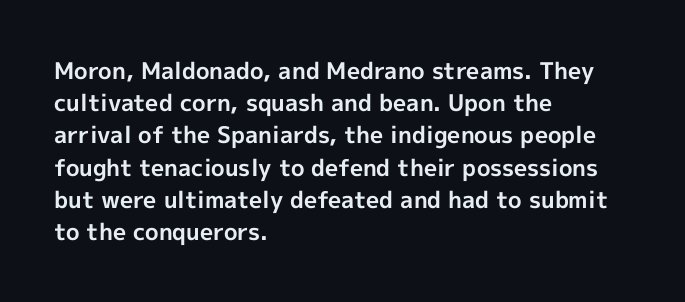
The image shows 23 px bold type, upright; set left-aligned, normal line spacing (1.4x), normal letter spacing, not underlined.
